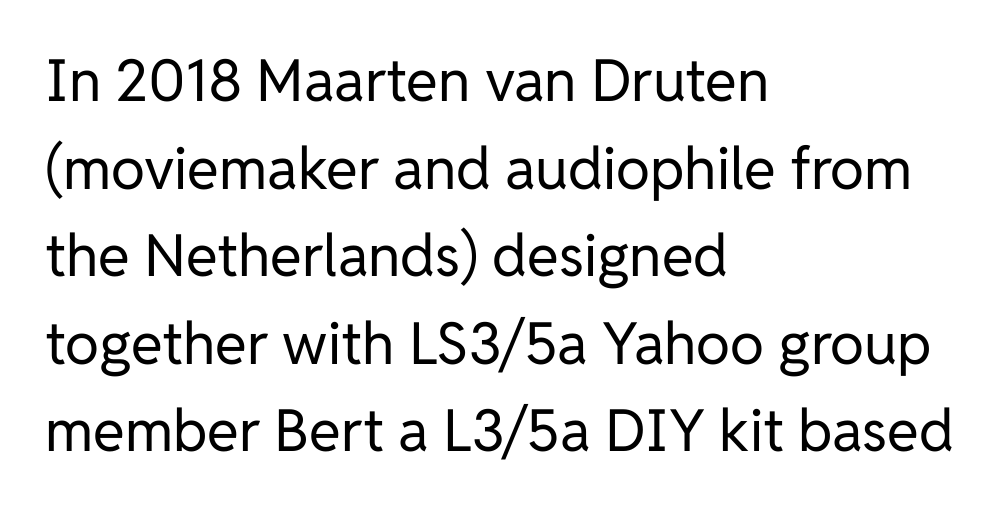
The image shows 58 px regular-weight sans-serif type, upright; set left-aligned, normal line spacing (1.51x), normal letter spacing, not underlined; low stroke contrast and a medium x-height.
